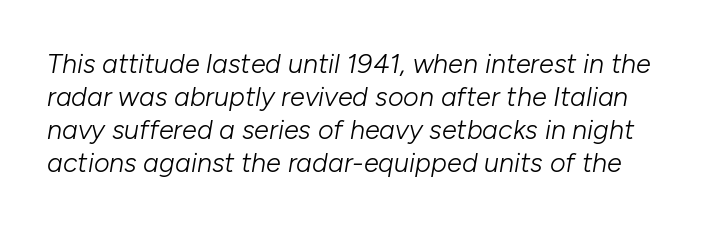
{"italic": "yes", "lean": "right", "slant_degrees": 10, "bold": "no", "underline": "no", "line_spacing_ratio": 1.22, "letter_spacing": "normal", "letter_spacing_em": 0.0, "glyph_px": 27}
